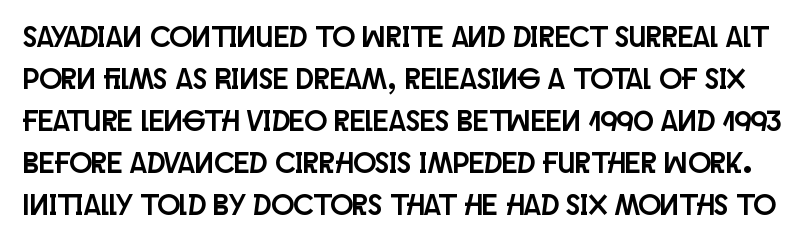
Each new line begins a customary step beneath the previous one. This sample has the flowing, uneven cadence of proportional lettering. This sample uses a sans-serif face. The specimen omits any rule beneath the text block's lines. These lines were composed using upright roman letters. This rendering leaves character spacing at its baseline value.
